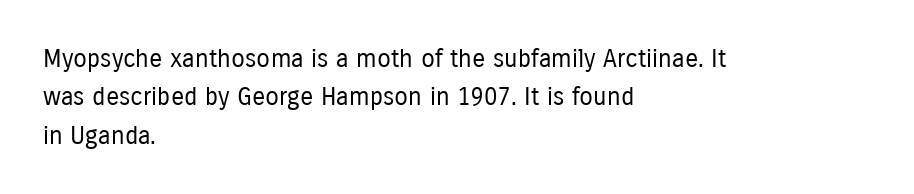
The image shows 25 px text type, upright; set left-aligned, normal line spacing (1.54x), normal letter spacing, not underlined.
